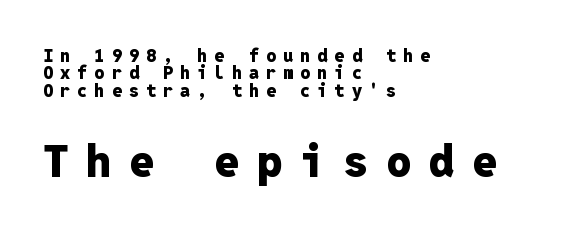
Q: Is the text bold? A: Yes.
Q: Is the text italic (slanted)? A: No, it is upright.
Q: Is the typeface a serif or a sans-serif typeface? A: Sans-serif.
Q: Is the text underlined? A: No.
Q: How is the paragraph aligned? A: Left-aligned.
Q: Is the spacing between letters normal or unusually wide? A: Unusually wide.
Q: Is the spacing between lines tight, normal or loose? A: Tight.
Q: Which block of text is set in a larger size, the first (top) or the second (bottom)? A: The second (bottom) one.
Q: Width (condensed, normal, or wide)? A: Normal.
Q: Stroke contrast? A: Low.
Q: x-height? A: Medium.
Q: Monospaced? A: Yes.
